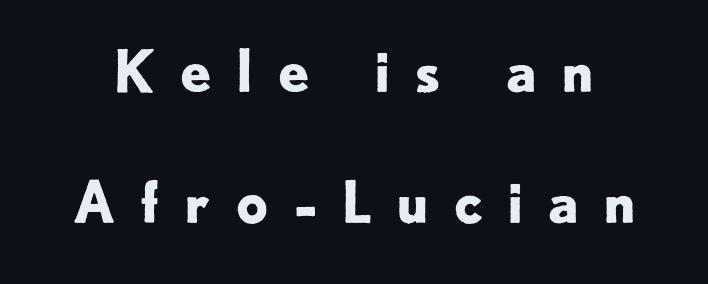
{"serif": "no", "italic": "no", "bold": "yes", "weight": "bold", "width": "normal", "stroke_contrast": "low", "x_height": "small", "monospaced": "no", "underline": "no", "line_spacing": "loose", "line_spacing_ratio": 2.3, "letter_spacing": "wide", "letter_spacing_em": 0.41, "glyph_px": 57}
